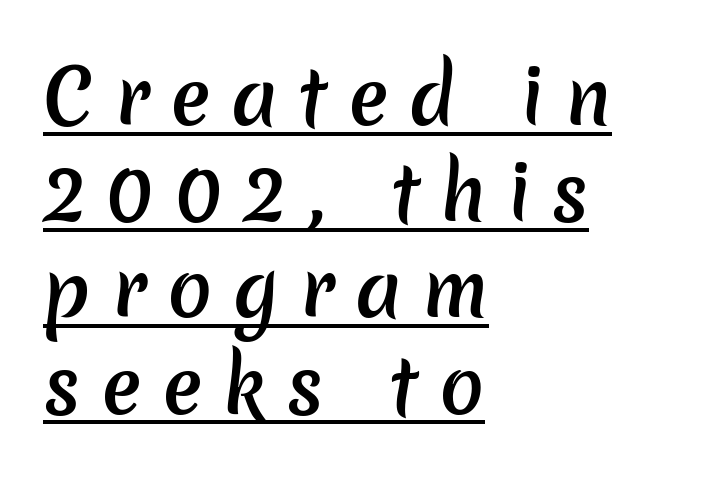
The passage shown has open, widely tracked lettering throughout. Emphasis is given by a line drawn under the lettering. Proportional: the letters do not fall into vertical columns. If you drew a ruler down the left edge, every line would touch it. The font family rendered here belongs to the sans-serif group.
